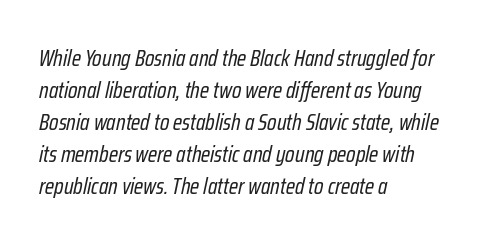
Q: Is the text bold? A: No.
Q: Is the text italic (slanted)? A: Yes, it leans right by about 12 degrees.
Q: Is the text underlined? A: No.
Q: How is the paragraph aligned? A: Left-aligned.
Q: Is the spacing between letters normal or unusually wide? A: Normal.
Q: Is the spacing between lines tight, normal or loose? A: Normal.
